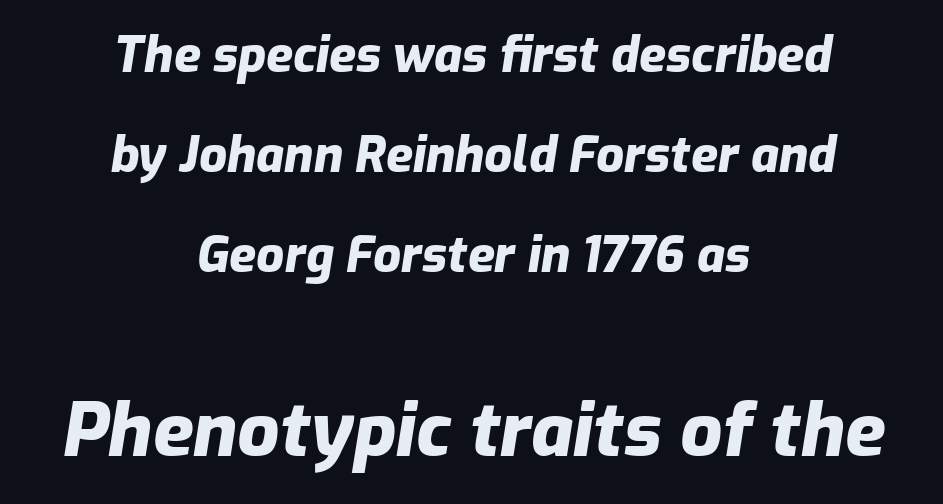
The image shows 74 px heavy type, italic (leaning right); set centered, loose line spacing (2.04x), normal letter spacing, not underlined; the second (bottom) block is 1.51x larger; low stroke contrast and a medium x-height.
